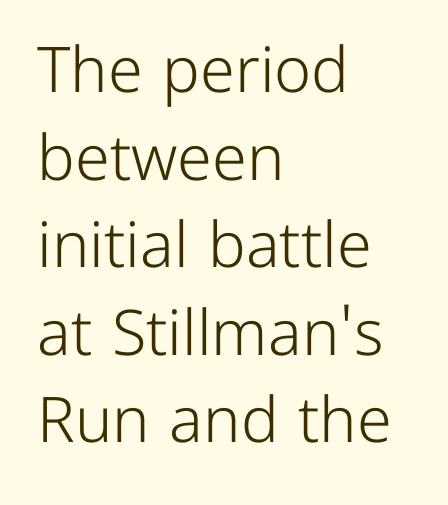
The image shows 63 px light sans-serif type, upright; set left-aligned, normal line spacing (1.39x), normal letter spacing, not underlined; low stroke contrast and a medium x-height.
